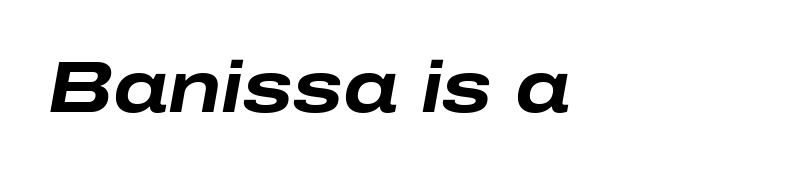
Nobody touched the tracking dial on this one. Typeset ragged right — the left edge is the straight one. The text carries the slant typical of an italic or oblique font. The foot of each line stays bare and open.
